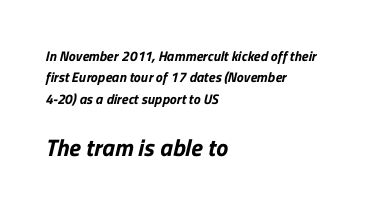
Q: Is the text underlined? A: No.
Q: How is the paragraph aligned? A: Left-aligned.
Q: Is the spacing between letters normal or unusually wide? A: Normal.
Q: Is the spacing between lines tight, normal or loose? A: Normal.
Q: Which block of text is set in a larger size, the first (top) or the second (bottom)? A: The second (bottom) one.
